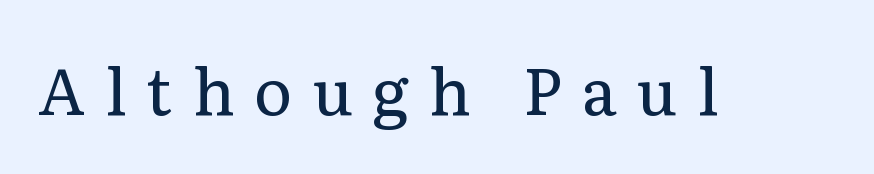
The image shows 65 px regular-weight serif type, upright; set unusually wide letter spacing (+0.3 em), not underlined; low stroke contrast and a medium x-height.
